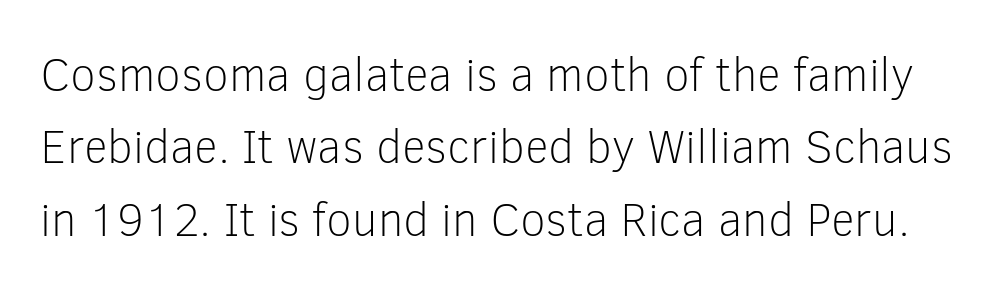
Q: Is the text bold? A: No.
Q: Is the text italic (slanted)? A: No, it is upright.
Q: Is the typeface a serif or a sans-serif typeface? A: Sans-serif.
Q: Is the text underlined? A: No.
Q: Is the spacing between letters normal or unusually wide? A: Normal.
Q: Is the spacing between lines tight, normal or loose? A: Normal.
Q: Width (condensed, normal, or wide)? A: Normal.
Q: Stroke contrast? A: Low.
Q: x-height? A: Medium.
Q: Monospaced? A: No.
